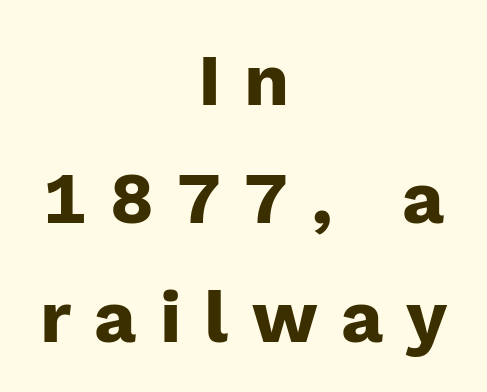
{"serif": "no", "italic": "no", "bold": "yes", "weight": "heavy", "width": "normal", "stroke_contrast": "low", "x_height": "medium", "monospaced": "no", "underline": "no", "align": "center", "line_spacing": "normal", "line_spacing_ratio": 1.62, "letter_spacing": "wide", "letter_spacing_em": 0.32, "glyph_px": 73}
